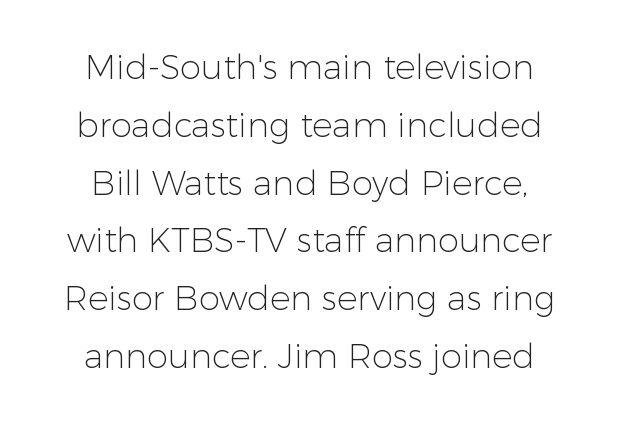
The image shows 34 px light sans-serif type, upright; set normal line spacing (1.7x), normal letter spacing, not underlined; low stroke contrast and a medium x-height.
